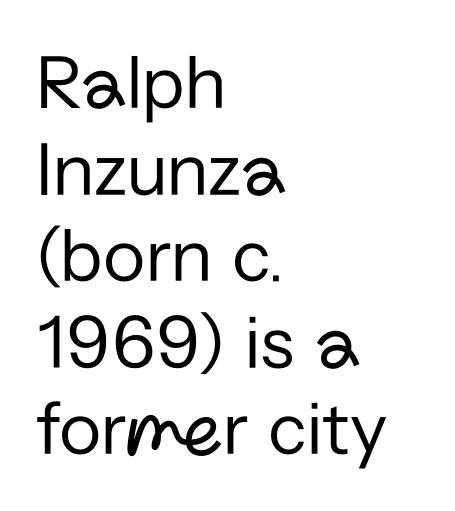
This rendering employs a face without finishing strokes, i.e., a sans-serif. Stem width sits at or under what a default text font uses. Each word holds together tightly as a unit, with standard inter-letter gaps. This block would grow much taller if given ordinary leading; it's compressed now. Nobody drew a line under any word here.
